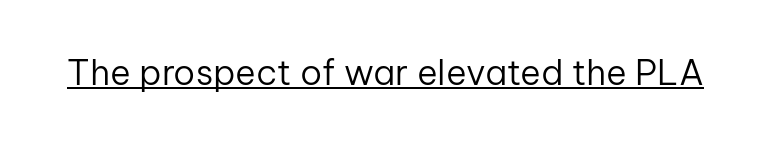
The image shows 35 px regular-weight sans-serif type, upright; set normal letter spacing, underlined; low stroke contrast and a medium x-height.
